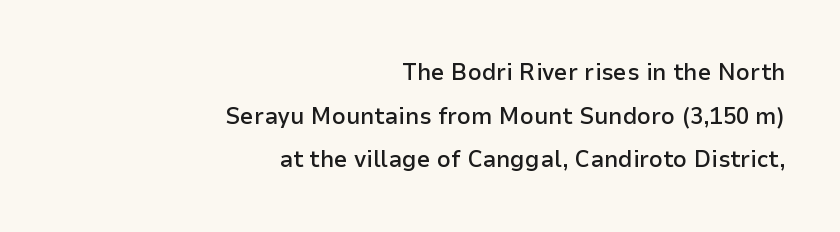
Alignment: flush right. The rendering uses a semibold face; strokes are thickened but not to full bold. Compared with typical body copy, the letter spacing here is the same. Rendered with straight, roman letterforms. Honestly, there is no underline to notice here at all.
